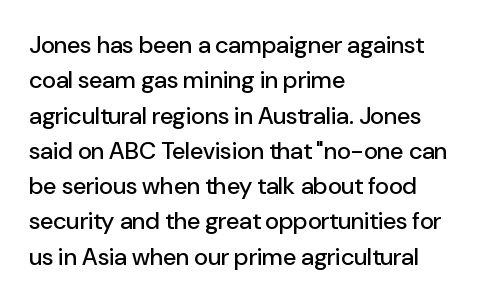
The passage shown stacks its lines at a standard gap. No extra tracking has been applied to these lines. Compared with a centered layout, this one pins lines to the left instead. The area under the type is left untouched. When letters stand straight like this, we call the style roman or upright.
